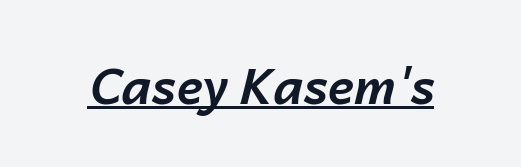
{"italic": "yes", "lean": "right", "slant_degrees": 14, "bold": "yes", "weight": "bold", "width": "normal", "stroke_contrast": "low", "x_height": "medium", "monospaced": "no", "underline": "yes", "letter_spacing": "normal", "letter_spacing_em": 0.0, "glyph_px": 49}
